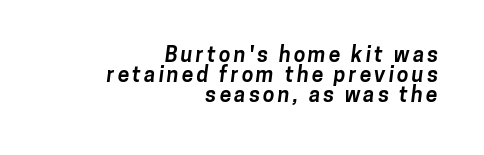
The image shows 21 px bold type; set right-aligned, tight line spacing (0.96x), not underlined.
